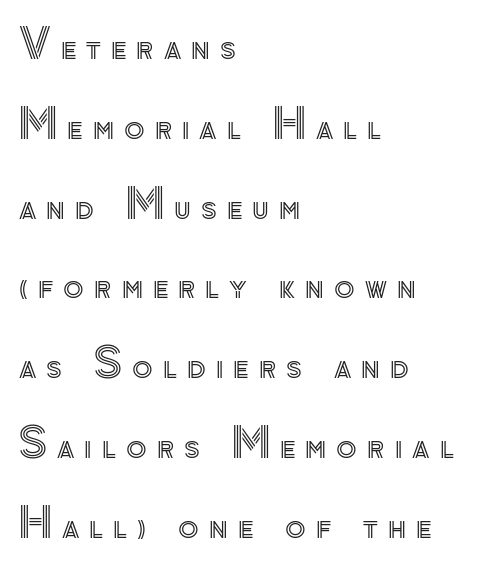
{"italic": "no", "width": "normal", "x_height": "small", "monospaced": "no", "underline": "no", "align": "left", "line_spacing": "loose", "line_spacing_ratio": 1.9, "letter_spacing": "wide", "letter_spacing_em": 0.24, "glyph_px": 42}
